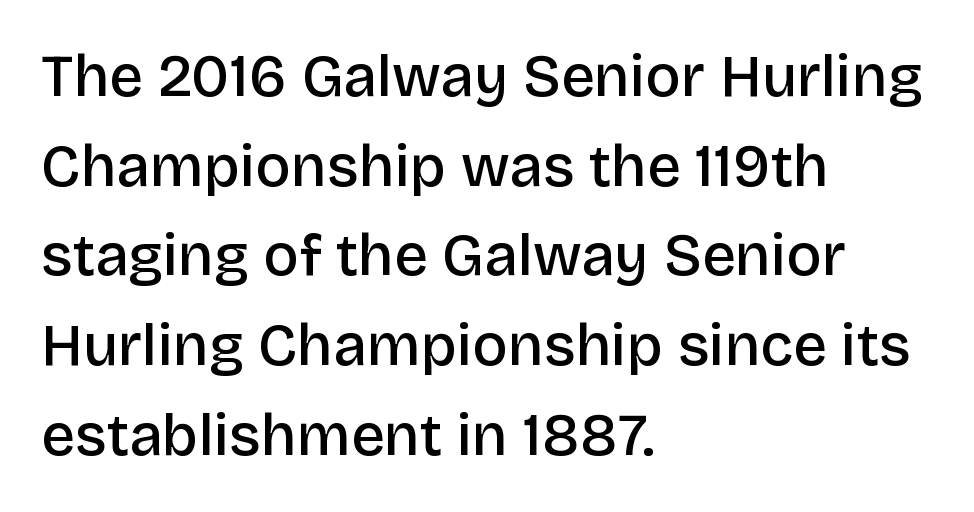
The text block is weighted toward the left margin, trailing off unevenly rightward. Honestly, there is no underline to notice here at all. The glyphs in this specimen are sans serif. The specimen reads as upright at a glance. The passage shown is typed in a proportional face where columns would drift.
